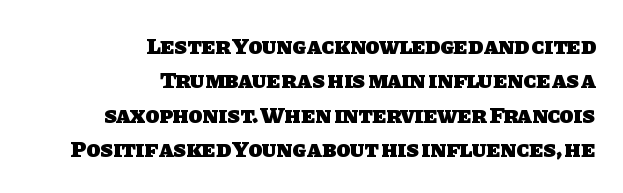
I'd describe the lettering as bold — thick and assertive. In terms of leading, this rendering sits right in the middle. Tracking value appears to be zero — textbook default spacing. The rendering anchors every line to the right-hand side. Bare-footed words on every line.
